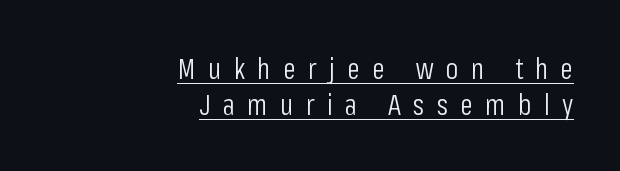
Short note: letters widely spaced. Is this a fixed-width face? No — the glyphs have proportional, varying widths. Glance below the letters and you will spot a drawn line. The cut favours lightness, reaching ordinary text weight at its darkest. This is the regular roman posture of the typeface. These lines stack with their right ends in a neat column.
